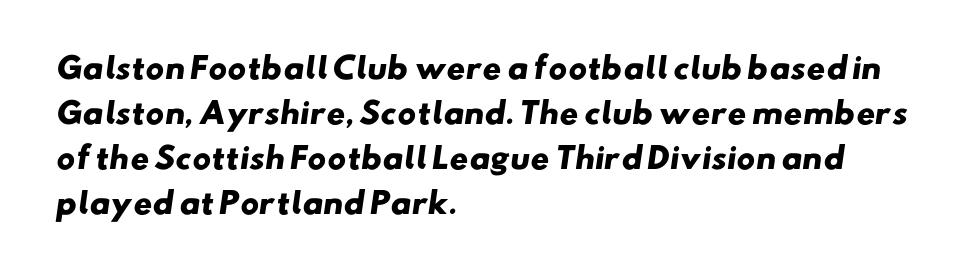
{"serif": "no", "bold": "yes", "weight": "heavy", "width": "wide", "stroke_contrast": "low", "x_height": "small", "monospaced": "no", "underline": "no", "align": "left", "line_spacing": "normal", "line_spacing_ratio": 1.55, "letter_spacing": "normal", "letter_spacing_em": 0.0, "glyph_px": 29}
